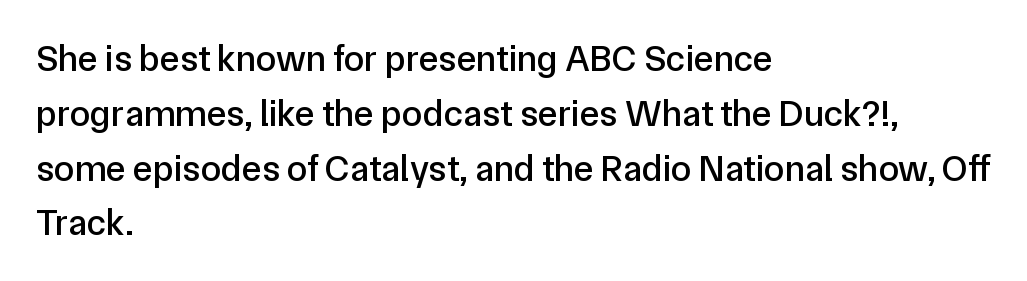
{"serif": "no", "italic": "no", "width": "normal", "stroke_contrast": "low", "x_height": "medium", "monospaced": "no", "underline": "no", "align": "left", "line_spacing": "normal", "line_spacing_ratio": 1.48, "letter_spacing": "normal", "letter_spacing_em": 0.0, "glyph_px": 37}
